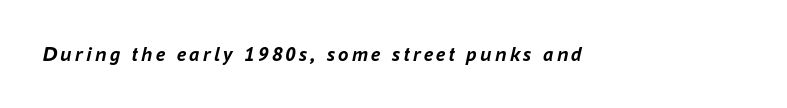
{"italic": "yes", "lean": "right", "slant_degrees": 16, "bold": "yes", "underline": "no", "glyph_px": 21}
